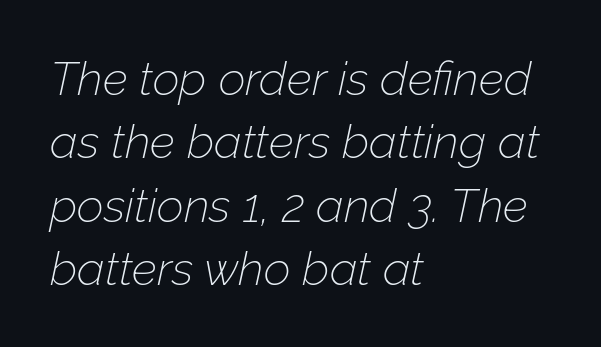
The image shows 47 px thin type, italic (leaning right); set left-aligned, normal line spacing (1.35x), normal letter spacing, not underlined; low stroke contrast and a medium x-height.
